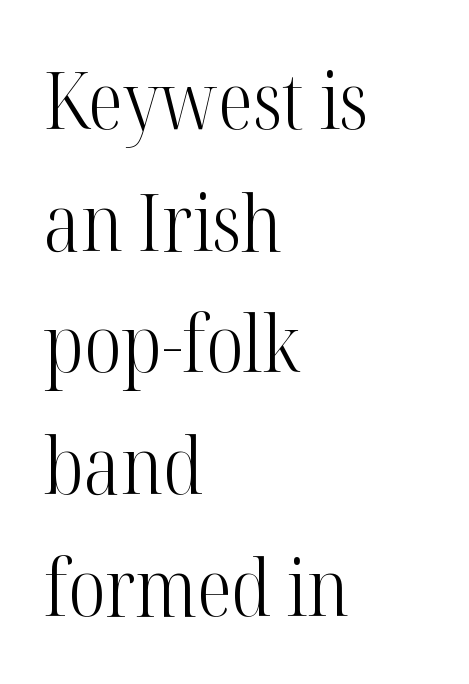
Q: Is the text bold? A: No.
Q: Is the text italic (slanted)? A: No, it is upright.
Q: Is the typeface a serif or a sans-serif typeface? A: Serif.
Q: Is the text underlined? A: No.
Q: How is the paragraph aligned? A: Left-aligned.
Q: Is the spacing between letters normal or unusually wide? A: Normal.
Q: Is the spacing between lines tight, normal or loose? A: Normal.
Q: Width (condensed, normal, or wide)? A: Condensed.
Q: Stroke contrast? A: High.
Q: x-height? A: Medium.
Q: Monospaced? A: No.
